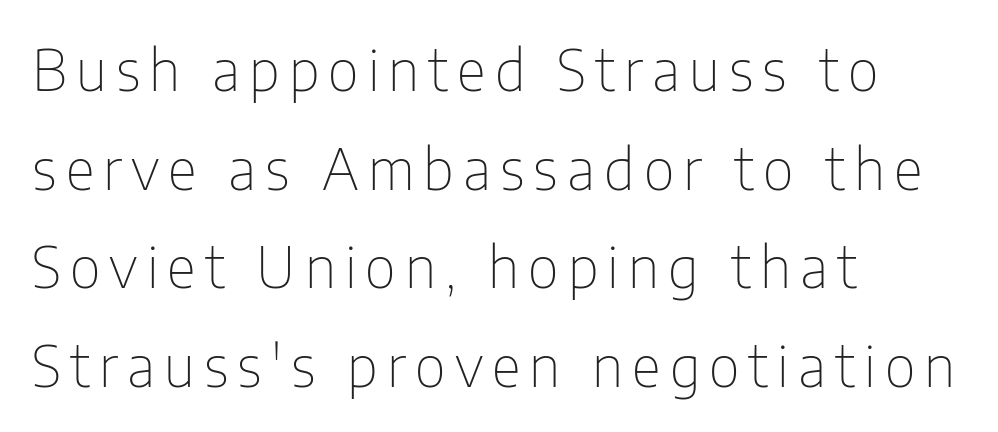
Think standard paragraph weight, or any step lighter than that. The specimen omits any rule beneath the text block's lines. The characters display no serif detailing; their extremities are plain. A typesetter would call this proportional, since set widths differ per character. The typography opts for an upright posture over an oblique one. Casual observation: everything's shoved over to the left.
